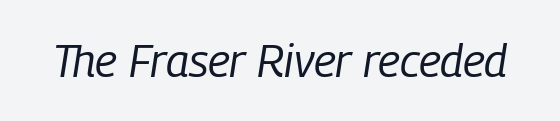
The image shows 45 px regular-weight, condensed type, italic (leaning right); set normal letter spacing, not underlined; low stroke contrast and a medium x-height.
